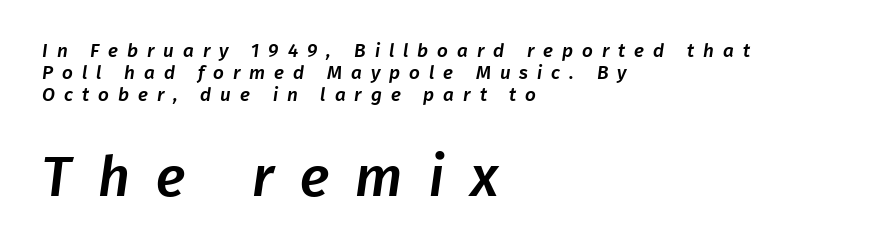
The image shows 56 px sans-serif type; set left-aligned, tight line spacing (1.15x), unusually wide letter spacing (+0.47 em), not underlined; the second (bottom) block is 2.95x larger; low stroke contrast and a medium x-height.
